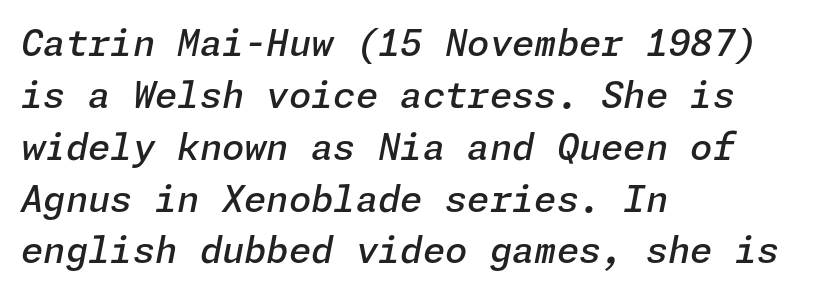
{"italic": "yes", "lean": "right", "slant_degrees": 11, "bold": "semi", "weight": "semibold", "width": "normal", "stroke_contrast": "low", "x_height": "medium", "underline": "no", "align": "left", "line_spacing": "normal", "line_spacing_ratio": 1.44, "letter_spacing": "normal", "letter_spacing_em": 0.0, "glyph_px": 36}
